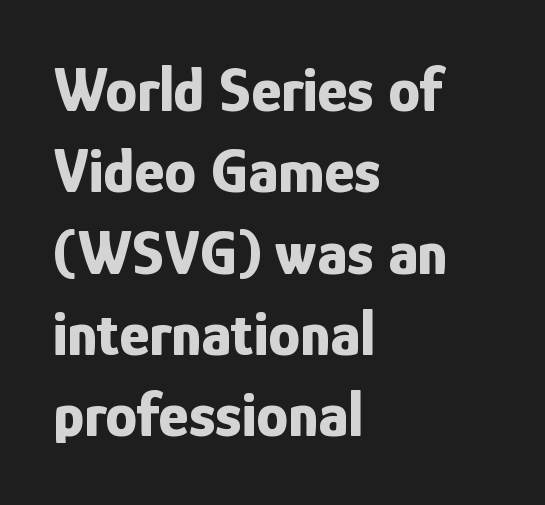
{"serif": "no", "italic": "no", "bold": "yes", "weight": "bold", "width": "condensed", "stroke_contrast": "low", "x_height": "medium", "monospaced": "no", "underline": "no", "align": "left", "line_spacing": "normal", "line_spacing_ratio": 1.27, "letter_spacing": "normal", "letter_spacing_em": 0.0, "glyph_px": 64}
